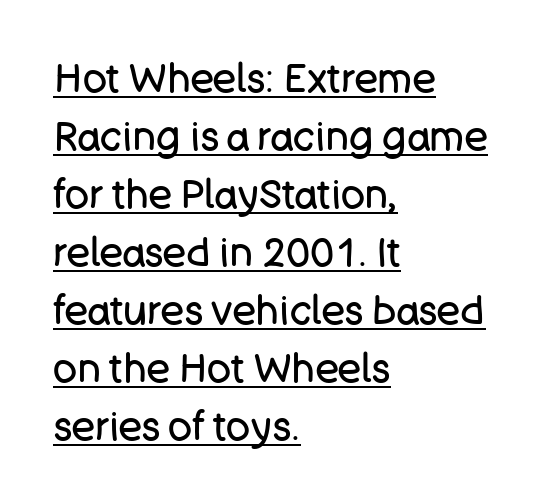
Reading down the column, the eye jumps a familiar distance to each next line. Every word sits above its own underline. Looks like regular typesetting: each glyph gets only the width it needs. You can tell it's not italic because the verticals are truly vertical.
